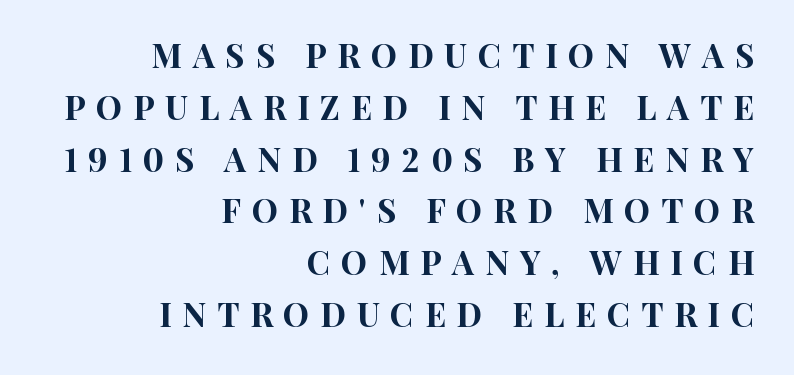
Q: Is the text italic (slanted)? A: No, it is upright.
Q: Is the typeface a serif or a sans-serif typeface? A: Sans-serif.
Q: Is the text underlined? A: No.
Q: How is the paragraph aligned? A: Right-aligned.
Q: Is the spacing between letters normal or unusually wide? A: Unusually wide.
Q: Is the spacing between lines tight, normal or loose? A: Normal.
Q: Width (condensed, normal, or wide)? A: Condensed.
Q: Stroke contrast? A: High.
Q: x-height? A: Large.
Q: Monospaced? A: No.
